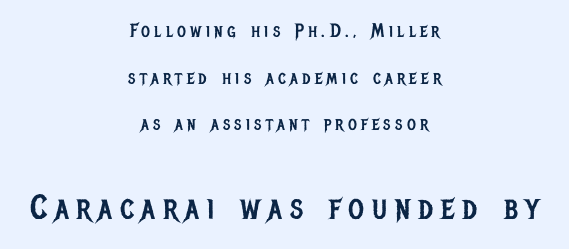
Unmarked baselines from the first word to the last. Are there feet on the stems? There aren't — it's a sans. Characters follow at a spacing far wider than the type designer built in. Widely set lines give the paragraph a tall, airy silhouette. These lines stack symmetrically, like a column narrowing and widening about its center.
